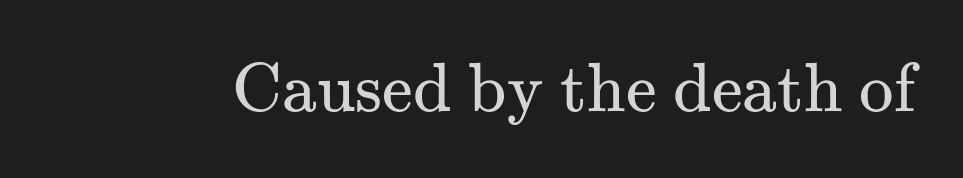
{"serif": "yes", "italic": "no", "bold": "no", "weight": "regular", "width": "normal", "stroke_contrast": "medium", "x_height": "small", "monospaced": "no", "underline": "no", "letter_spacing": "normal", "letter_spacing_em": 0.0, "glyph_px": 69}
